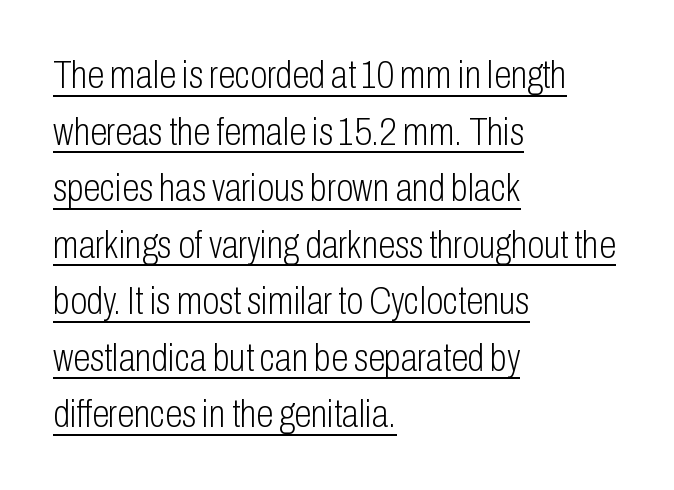
{"serif": "no", "italic": "no", "bold": "no", "weight": "light", "width": "condensed", "stroke_contrast": "low", "x_height": "medium", "monospaced": "no", "underline": "yes", "align": "left", "line_spacing": "normal", "line_spacing_ratio": 1.45, "letter_spacing": "normal", "letter_spacing_em": 0.0, "glyph_px": 39}
